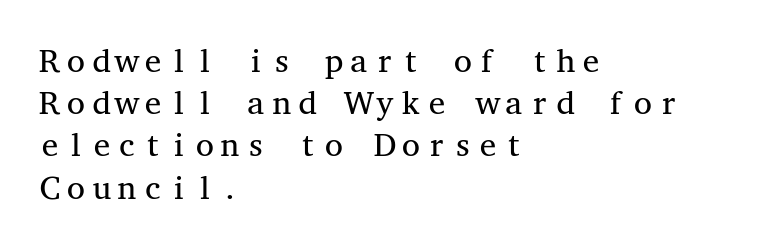
Q: Is the text bold? A: No.
Q: Is the text italic (slanted)? A: No, it is upright.
Q: Is the typeface a serif or a sans-serif typeface? A: Serif.
Q: Is the text underlined? A: No.
Q: How is the paragraph aligned? A: Left-aligned.
Q: Is the spacing between letters normal or unusually wide? A: Normal.
Q: Is the spacing between lines tight, normal or loose? A: Normal.
Q: Width (condensed, normal, or wide)? A: Wide.
Q: Stroke contrast? A: Medium.
Q: x-height? A: Medium.
Q: Monospaced? A: Yes.
